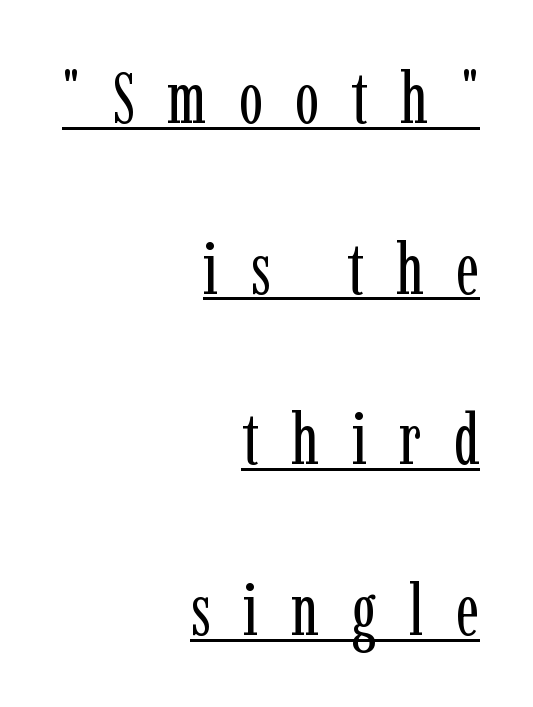
{"serif": "yes", "italic": "no", "bold": "no", "weight": "regular", "width": "condensed", "stroke_contrast": "low", "x_height": "medium", "monospaced": "no", "underline": "yes", "align": "right", "line_spacing": "loose", "line_spacing_ratio": 2.37, "letter_spacing": "wide", "letter_spacing_em": 0.45, "glyph_px": 72}
